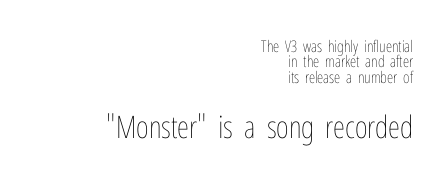
Every character sits straight up, as roman type does. Caption: upper text group reduced, lower text group enlarged. Weight: regular or lighter. The rendering anchors every line to the right-hand side. Baseline-to-baseline distance is barely more than the letter height. These lines are rendered in a variable-pitch font.
